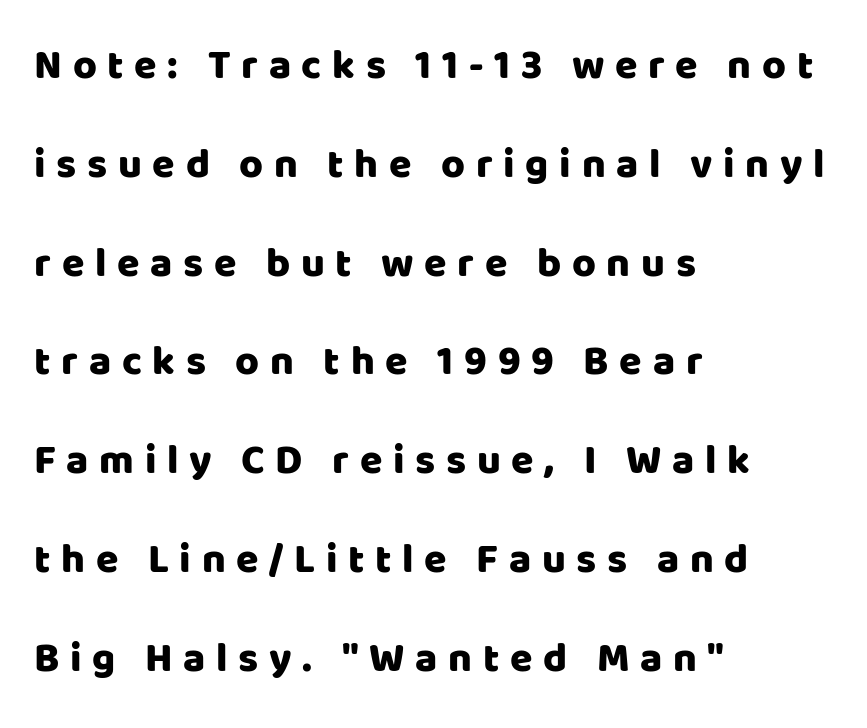
The image shows 41 px sans-serif type, upright; set left-aligned, loose line spacing (2.41x), unusually wide letter spacing (+0.26 em), not underlined; low stroke contrast and a large x-height.
